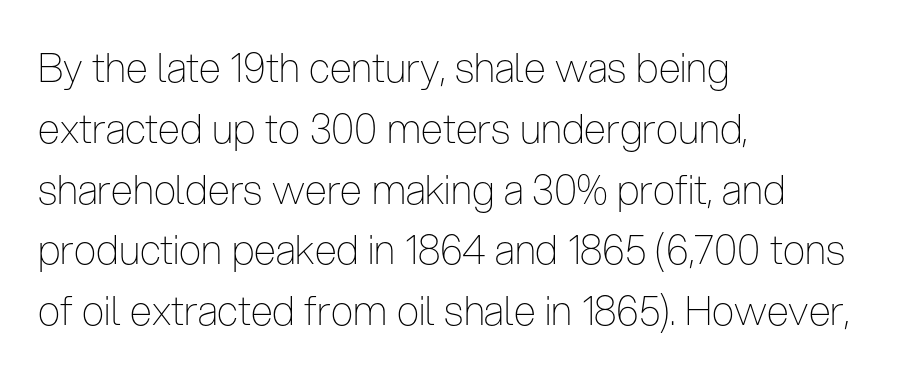
The specimen omits any rule beneath the text block's lines. Caption: multi-line text, flush left, ragged right. The strokes are not fattened; the text isn't bold. The letters advance in unequal steps, a hallmark of proportional type. The typography opts for an upright posture over an oblique one.
